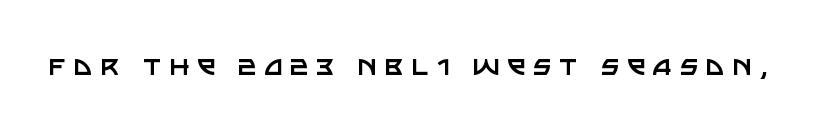
The image shows 33 px regular-weight sans-serif type, upright; set unusually wide letter spacing (+0.22 em), not underlined; low stroke contrast and a large x-height.
